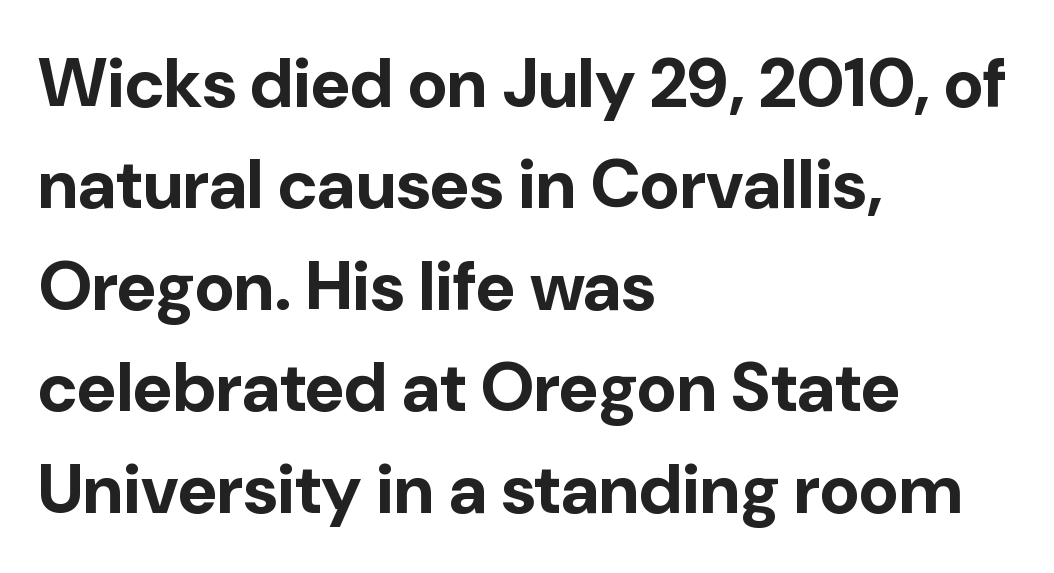
Character widths vary here, with narrow letters taking less room than wide ones. The face used here has the dense, thick strokes of a bold. Descenders hang freely into open space. These lines stack with their left ends in a neat column.
